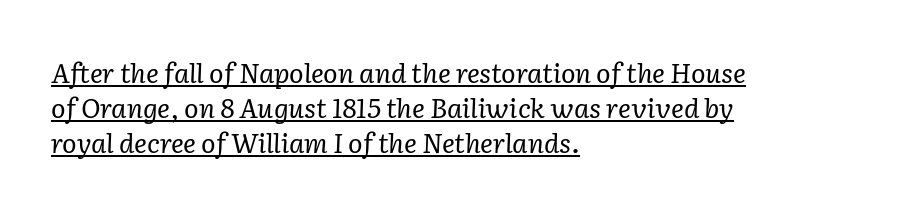
{"italic": "yes", "lean": "right", "slant_degrees": 2, "bold": "no", "underline": "yes", "align": "left", "line_spacing": "normal", "line_spacing_ratio": 1.29, "letter_spacing": "normal", "letter_spacing_em": 0.0, "glyph_px": 27}
